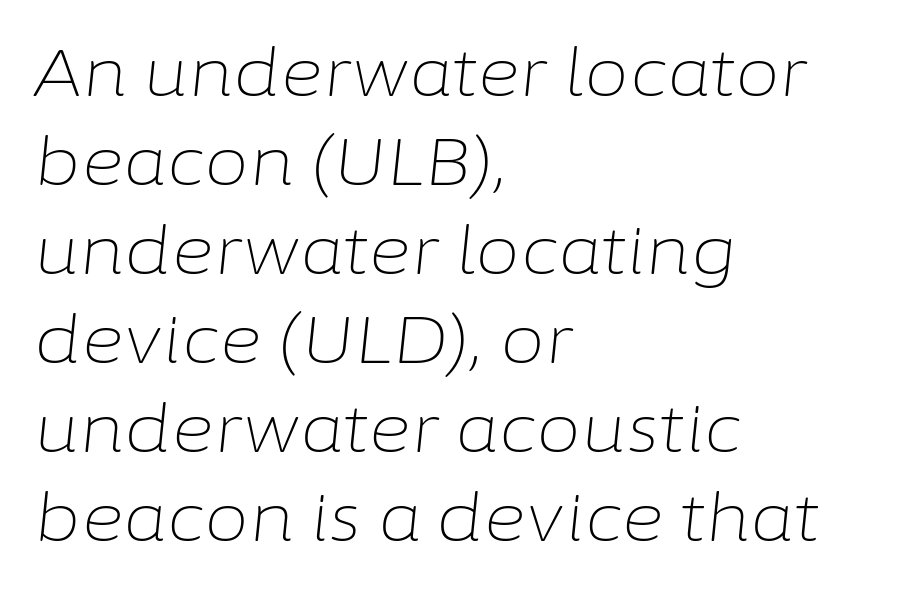
{"italic": "yes", "lean": "right", "slant_degrees": 6, "bold": "no", "weight": "light", "width": "normal", "stroke_contrast": "low", "x_height": "medium", "monospaced": "no", "underline": "no", "align": "left", "line_spacing": "normal", "line_spacing_ratio": 1.37, "letter_spacing": "normal", "letter_spacing_em": 0.0, "glyph_px": 65}
